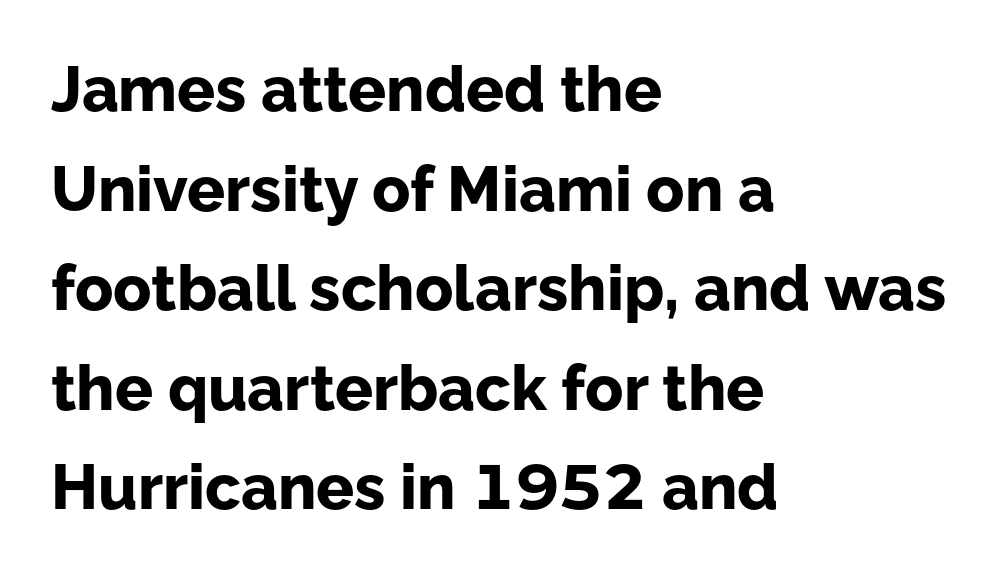
The image shows 63 px bold sans-serif type, upright; set left-aligned, normal line spacing (1.58x), normal letter spacing, not underlined; low stroke contrast and a medium x-height.
